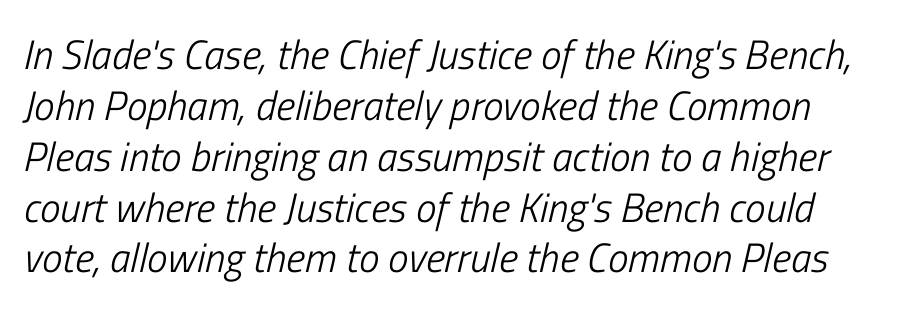
Q: Is the text bold? A: No.
Q: Is the text italic (slanted)? A: Yes, it leans right by about 13 degrees.
Q: Is the text underlined? A: No.
Q: Is the spacing between letters normal or unusually wide? A: Normal.
Q: Width (condensed, normal, or wide)? A: Condensed.
Q: Stroke contrast? A: Low.
Q: x-height? A: Medium.
Q: Monospaced? A: No.
